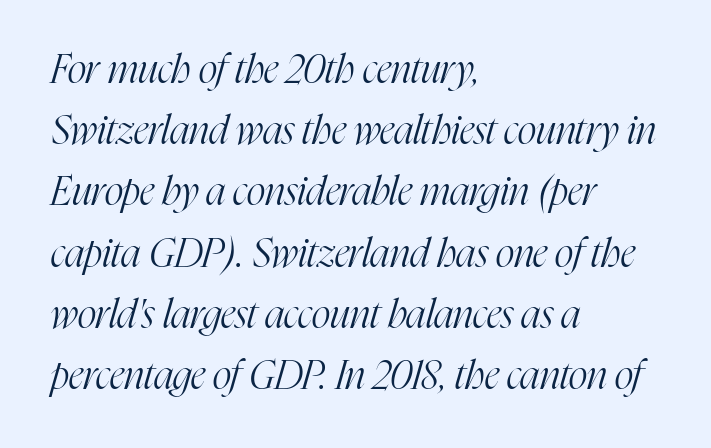
A typesetter would label this face a serif. Each line starts at the same left margin while the right side varies. Line spacing here is normal. Stems here are at most as thick as an everyday book face. The face used here is rendered with its standard letterfit.
